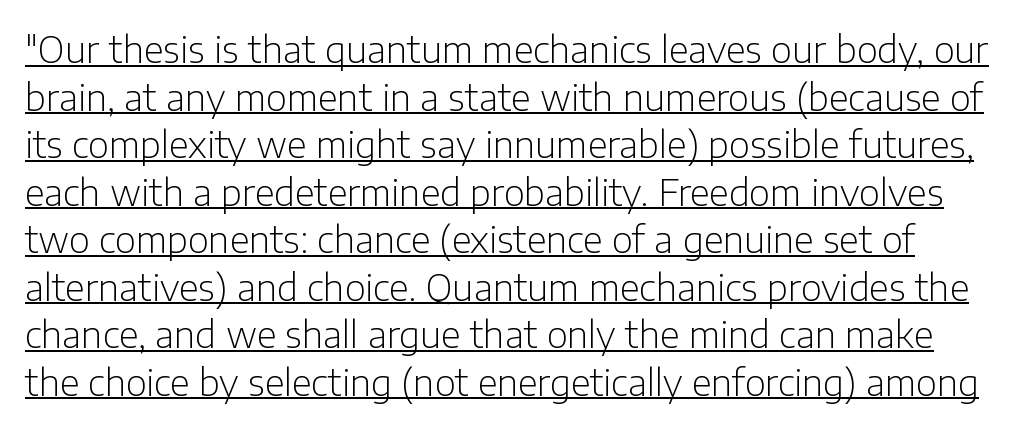
{"serif": "no", "italic": "no", "bold": "no", "weight": "light", "width": "normal", "stroke_contrast": "low", "x_height": "medium", "monospaced": "no", "underline": "yes", "line_spacing": "normal", "line_spacing_ratio": 1.32, "letter_spacing": "normal", "letter_spacing_em": 0.0, "glyph_px": 36}
